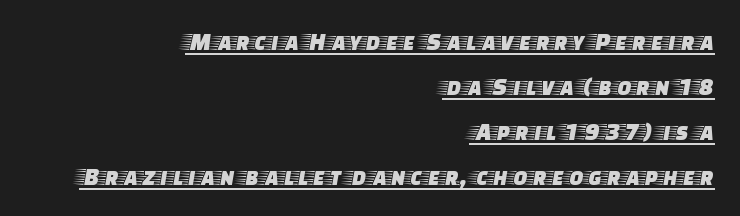
The image shows 26 px text type; set right-aligned, line spacing 1.73x, normal letter spacing, underlined.
